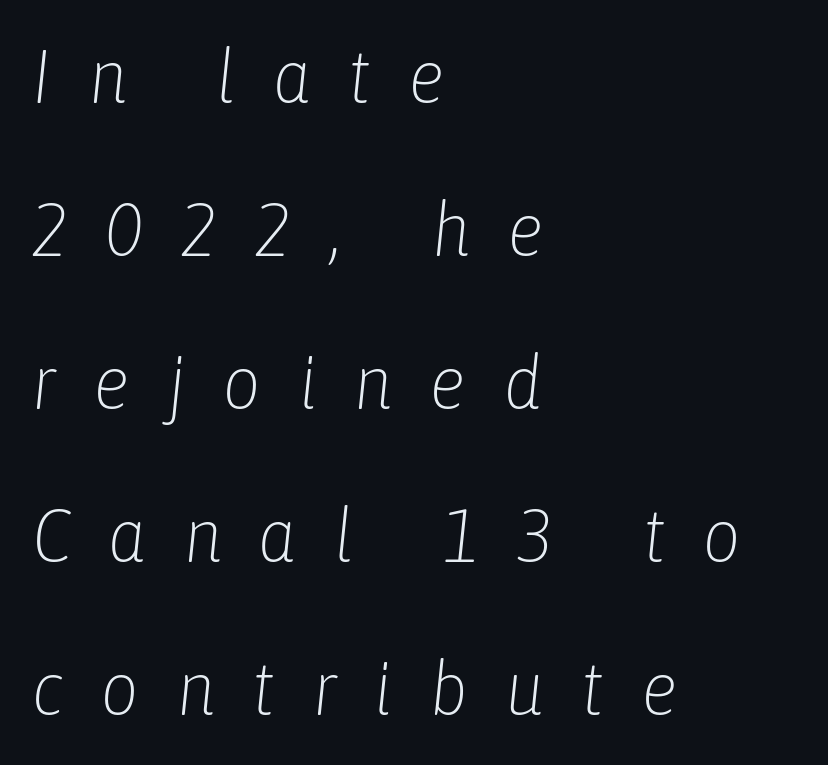
{"italic": "yes", "lean": "right", "slant_degrees": 6, "bold": "no", "weight": "light", "width": "condensed", "stroke_contrast": "low", "x_height": "medium", "monospaced": "no", "underline": "no", "align": "left", "line_spacing": "loose", "line_spacing_ratio": 2.04, "letter_spacing": "wide", "letter_spacing_em": 0.49, "glyph_px": 75}
